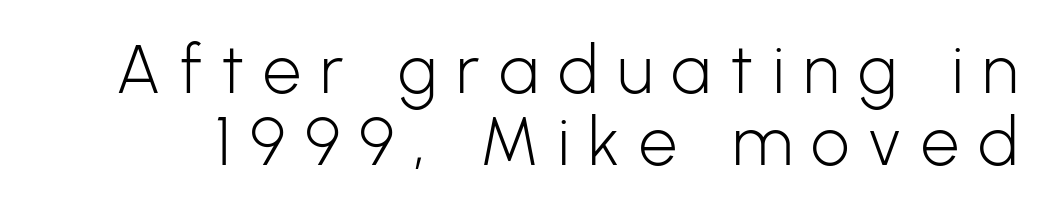
The image shows 68 px light sans-serif type, upright; set tight line spacing (1.06x), unusually wide letter spacing (+0.28 em), not underlined; low stroke contrast and a medium x-height.
